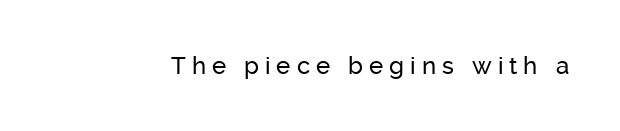
The image shows 24 px text type, upright; set unusually wide letter spacing (+0.25 em), not underlined.
